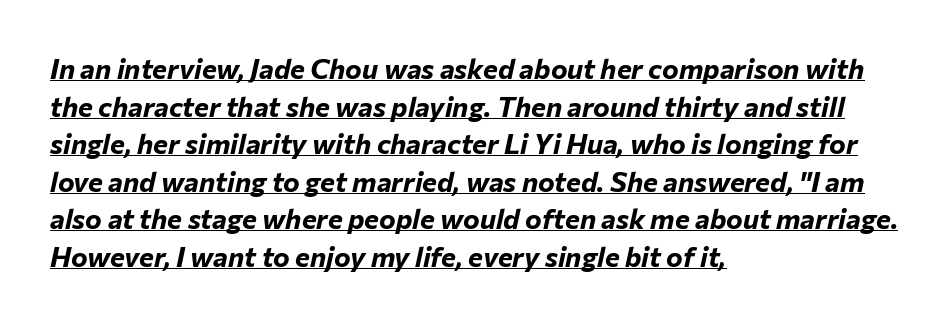
{"italic": "yes", "lean": "right", "slant_degrees": 12, "bold": "yes", "weight": "bold", "width": "normal", "stroke_contrast": "low", "x_height": "medium", "monospaced": "no", "underline": "yes", "align": "left", "line_spacing": "normal", "line_spacing_ratio": 1.34, "letter_spacing": "normal", "letter_spacing_em": 0.0, "glyph_px": 28}
